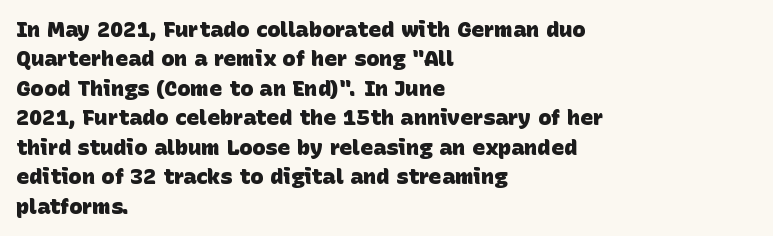
Q: Is the text bold? A: Yes.
Q: Is the text underlined? A: No.
Q: How is the paragraph aligned? A: Left-aligned.
Q: Is the spacing between letters normal or unusually wide? A: Normal.
Q: Is the spacing between lines tight, normal or loose? A: Normal.
